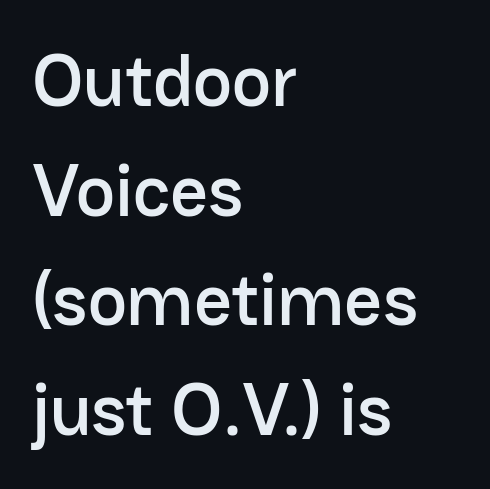
The image shows 74 px sans-serif type, upright; set left-aligned, normal line spacing (1.48x), normal letter spacing, not underlined; low stroke contrast and a medium x-height.
